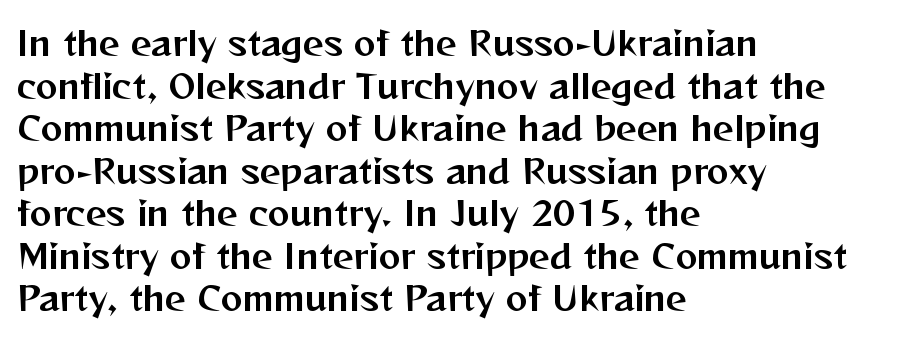
{"serif": "no", "italic": "no", "width": "normal", "stroke_contrast": "medium", "x_height": "medium", "monospaced": "no", "underline": "no", "align": "left", "line_spacing": "normal", "line_spacing_ratio": 1.29, "letter_spacing": "normal", "letter_spacing_em": 0.0, "glyph_px": 33}
